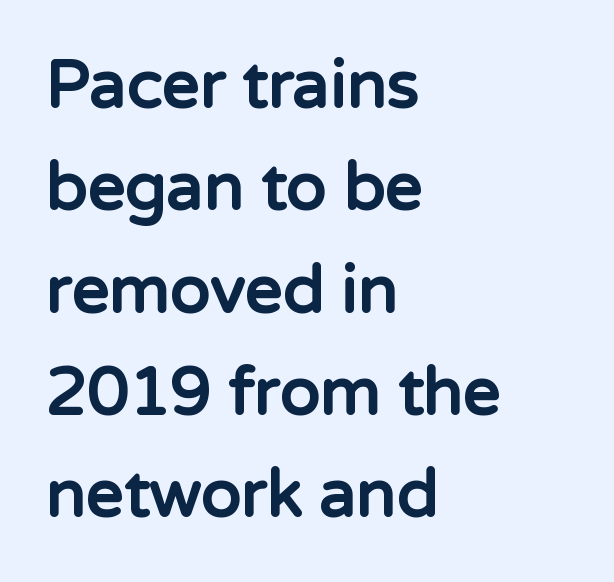
The image shows 66 px bold sans-serif type, upright; set left-aligned, normal line spacing (1.55x), normal letter spacing, not underlined; low stroke contrast and a medium x-height.
